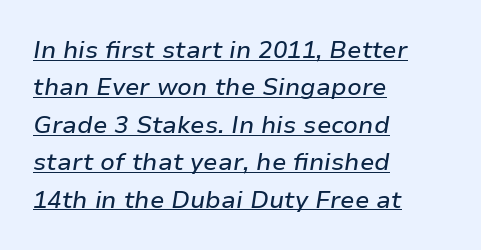
{"italic": "yes", "lean": "right", "slant_degrees": 9, "underline": "yes", "align": "left", "line_spacing": "normal", "line_spacing_ratio": 1.56, "letter_spacing": "normal", "letter_spacing_em": 0.0, "glyph_px": 24}
